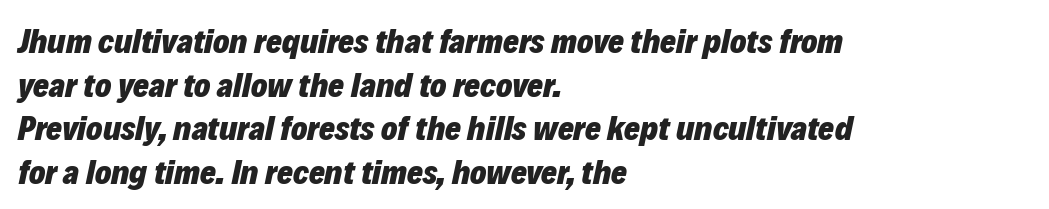
The image shows 34 px heavy type, italic (leaning right); set left-aligned, normal line spacing (1.28x), normal letter spacing, not underlined; low stroke contrast and a medium x-height.
